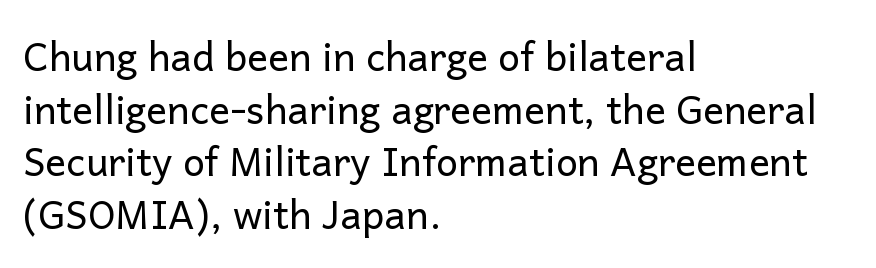
Q: Is the text bold? A: No.
Q: Is the text italic (slanted)? A: No, it is upright.
Q: Is the typeface a serif or a sans-serif typeface? A: Sans-serif.
Q: Is the text underlined? A: No.
Q: How is the paragraph aligned? A: Left-aligned.
Q: Is the spacing between letters normal or unusually wide? A: Normal.
Q: Is the spacing between lines tight, normal or loose? A: Normal.
Q: Width (condensed, normal, or wide)? A: Normal.
Q: Stroke contrast? A: Low.
Q: x-height? A: Medium.
Q: Monospaced? A: No.
